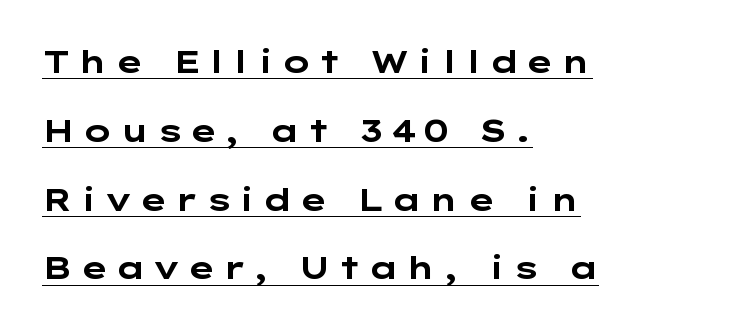
Casual observation: everything's shoved over to the left. A typographer would call this underscored text. The horizontal fit of the characters is loose and conspicuously gappy. Thick stems and heavy bowls — unmistakably bold.
